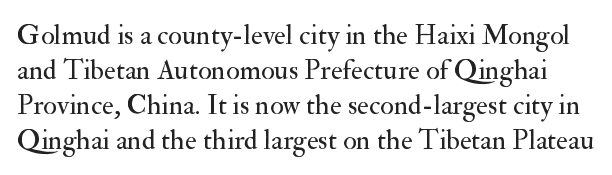
Q: Is the text bold? A: No.
Q: Is the text italic (slanted)? A: No, it is upright.
Q: Is the typeface a serif or a sans-serif typeface? A: Serif.
Q: Is the text underlined? A: No.
Q: Is the spacing between letters normal or unusually wide? A: Normal.
Q: Is the spacing between lines tight, normal or loose? A: Normal.
Q: Width (condensed, normal, or wide)? A: Normal.
Q: Stroke contrast? A: Medium.
Q: x-height? A: Small.
Q: Monospaced? A: No.
